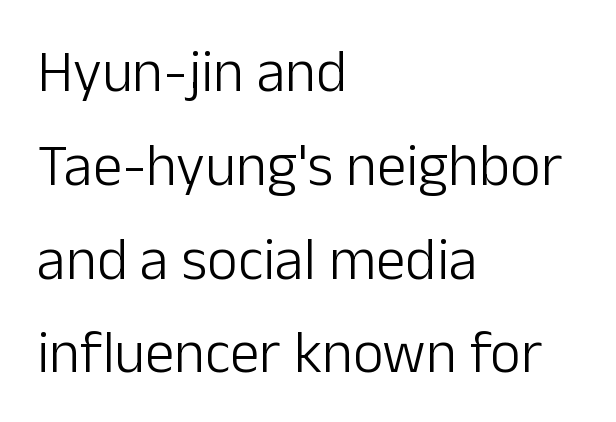
{"serif": "no", "italic": "no", "bold": "no", "weight": "light", "width": "normal", "stroke_contrast": "low", "x_height": "medium", "monospaced": "no", "underline": "no", "align": "left", "line_spacing": "normal", "line_spacing_ratio": 1.59, "letter_spacing": "normal", "letter_spacing_em": 0.0, "glyph_px": 59}
